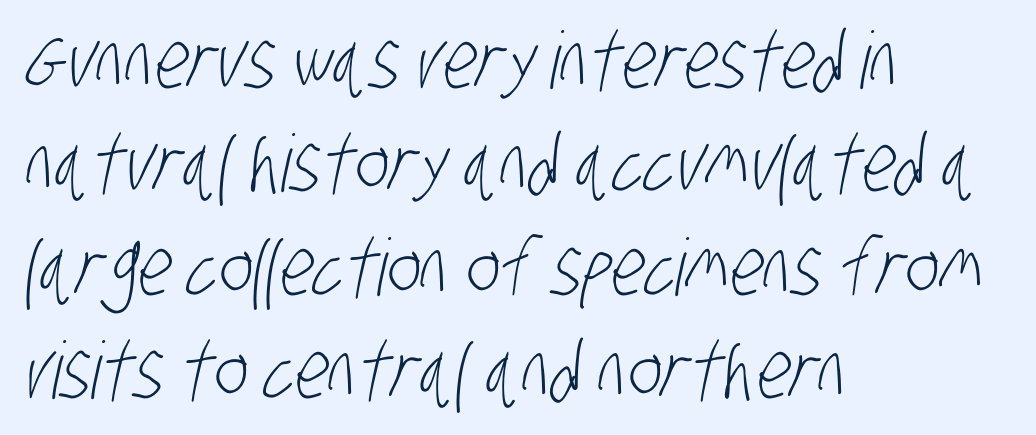
{"serif": "no", "bold": "no", "weight": "light", "width": "condensed", "stroke_contrast": "low", "x_height": "large", "monospaced": "no", "underline": "no", "align": "left", "line_spacing": "normal", "line_spacing_ratio": 1.31, "letter_spacing": "normal", "letter_spacing_em": 0.0, "glyph_px": 79}
